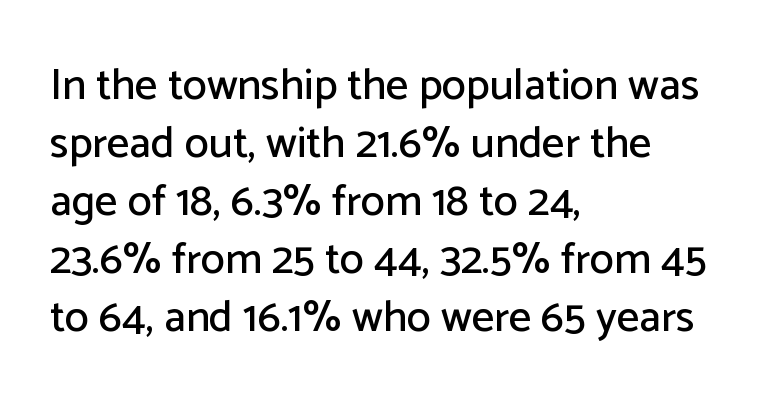
The image shows 44 px sans-serif type, upright; set left-aligned, normal line spacing (1.32x), normal letter spacing, not underlined; low stroke contrast and a medium x-height.
